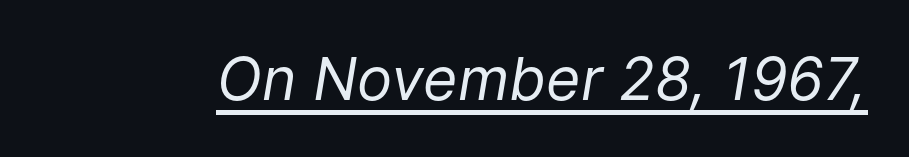
The passage shown is not bold in any degree. Underlined type. Note the varied advance widths — an 'i' is clearly narrower than an 'm'. The face used here has a pronounced slope to its letters. The type is set solid horizontally, with unmodified tracking.
